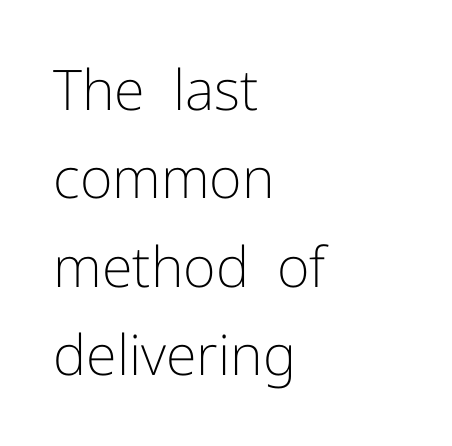
The image shows 56 px light sans-serif type, upright; set left-aligned, normal line spacing (1.58x), normal letter spacing, not underlined; low stroke contrast and a medium x-height.
